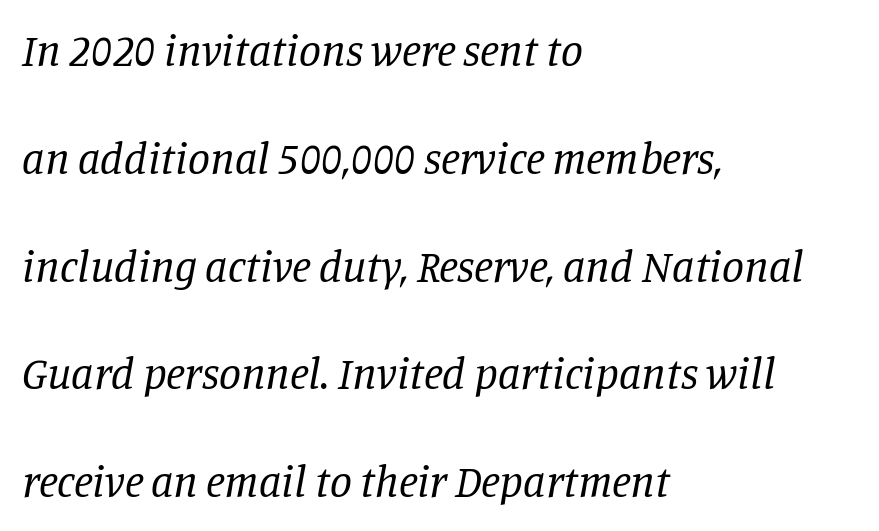
{"serif": "yes", "italic": "yes", "lean": "right", "slant_degrees": 11, "bold": "no", "weight": "regular", "width": "normal", "stroke_contrast": "low", "x_height": "large", "monospaced": "no", "underline": "no", "align": "left", "line_spacing": "loose", "line_spacing_ratio": 2.45, "letter_spacing": "normal", "letter_spacing_em": 0.0, "glyph_px": 44}
